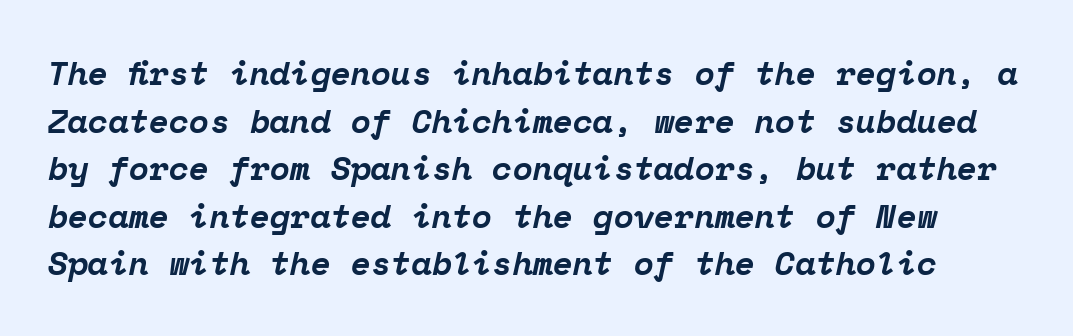
{"serif": "yes", "italic": "yes", "lean": "right", "slant_degrees": 12, "bold": "yes", "weight": "bold", "width": "normal", "stroke_contrast": "low", "x_height": "medium", "monospaced": "yes", "underline": "no", "line_spacing": "normal", "line_spacing_ratio": 1.44, "letter_spacing": "normal", "letter_spacing_em": 0.0, "glyph_px": 33}
